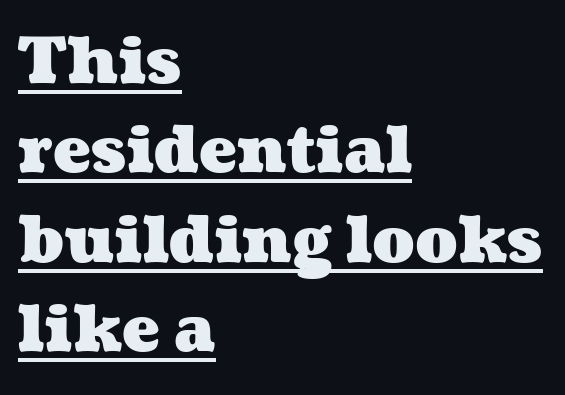
Q: Is the text bold? A: Yes.
Q: Is the text underlined? A: Yes.
Q: How is the paragraph aligned? A: Left-aligned.
Q: Is the spacing between letters normal or unusually wide? A: Normal.
Q: Is the spacing between lines tight, normal or loose? A: Normal.
Q: Width (condensed, normal, or wide)? A: Wide.
Q: Stroke contrast? A: Medium.
Q: x-height? A: Medium.
Q: Monospaced? A: No.
